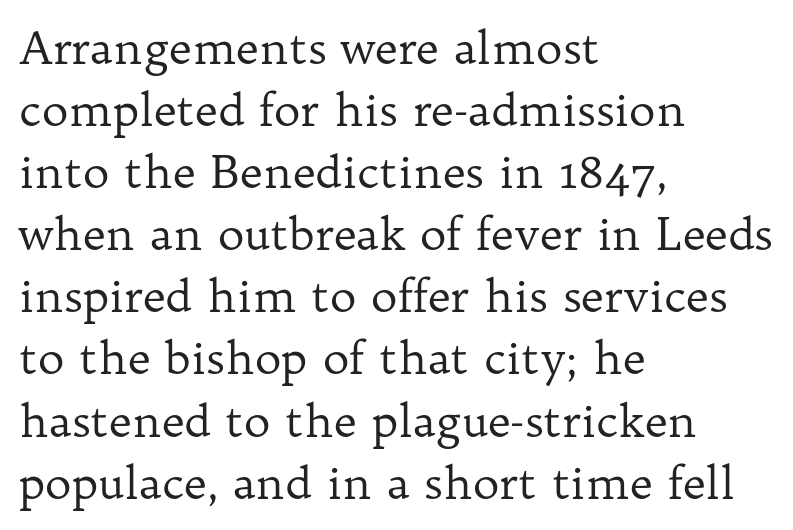
The image shows 45 px regular-weight serif type, upright; set left-aligned, normal line spacing (1.38x), normal letter spacing, not underlined; low stroke contrast and a medium x-height.
